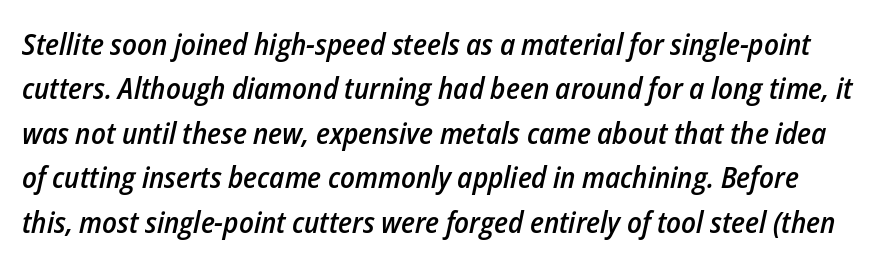
Q: Is the text bold? A: Semi-bold.
Q: Is the text italic (slanted)? A: Yes, it leans right by about 12 degrees.
Q: Is the text underlined? A: No.
Q: Is the spacing between letters normal or unusually wide? A: Normal.
Q: Is the spacing between lines tight, normal or loose? A: Normal.
Q: Width (condensed, normal, or wide)? A: Condensed.
Q: Stroke contrast? A: Low.
Q: x-height? A: Medium.
Q: Monospaced? A: No.
